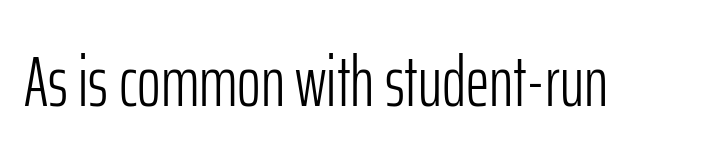
Q: Is the text bold? A: No.
Q: Is the text italic (slanted)? A: No, it is upright.
Q: Is the typeface a serif or a sans-serif typeface? A: Sans-serif.
Q: Is the text underlined? A: No.
Q: Is the spacing between letters normal or unusually wide? A: Normal.
Q: Width (condensed, normal, or wide)? A: Condensed.
Q: Stroke contrast? A: Low.
Q: x-height? A: Medium.
Q: Monospaced? A: No.
